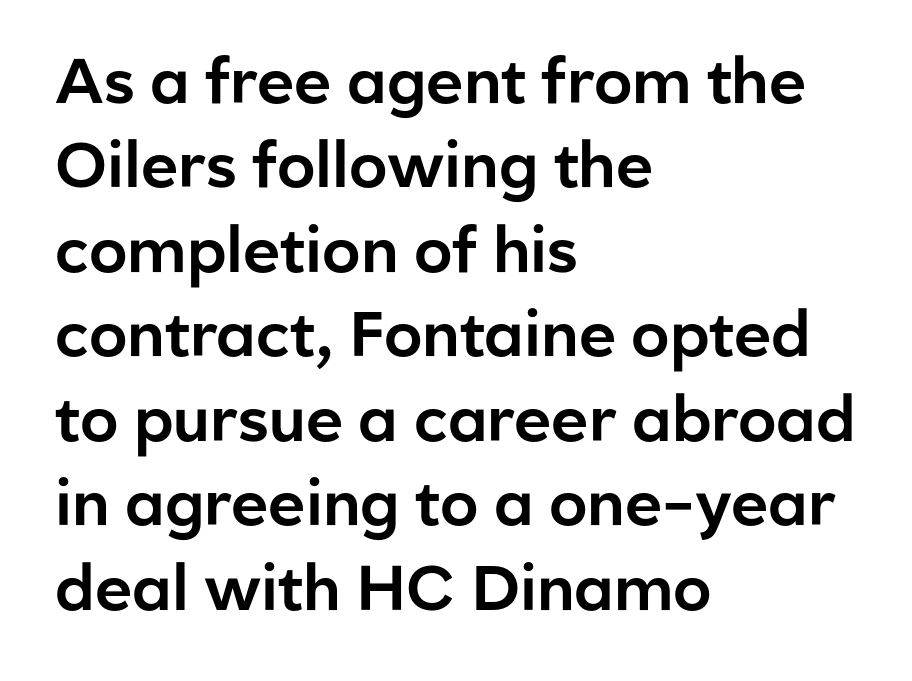
Q: Is the text italic (slanted)? A: No, it is upright.
Q: Is the typeface a serif or a sans-serif typeface? A: Sans-serif.
Q: Is the text underlined? A: No.
Q: How is the paragraph aligned? A: Left-aligned.
Q: Is the spacing between letters normal or unusually wide? A: Normal.
Q: Is the spacing between lines tight, normal or loose? A: Normal.
Q: Width (condensed, normal, or wide)? A: Normal.
Q: Stroke contrast? A: Low.
Q: x-height? A: Medium.
Q: Monospaced? A: No.
